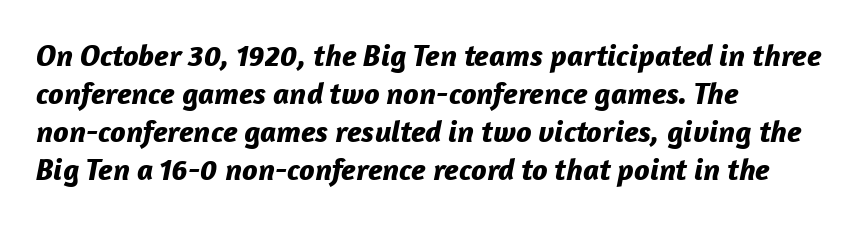
Q: Is the text bold? A: Yes.
Q: Is the text italic (slanted)? A: Yes, it leans right by about 12 degrees.
Q: Is the text underlined? A: No.
Q: How is the paragraph aligned? A: Left-aligned.
Q: Is the spacing between letters normal or unusually wide? A: Normal.
Q: Width (condensed, normal, or wide)? A: Normal.
Q: Stroke contrast? A: Low.
Q: x-height? A: Medium.
Q: Monospaced? A: No.
